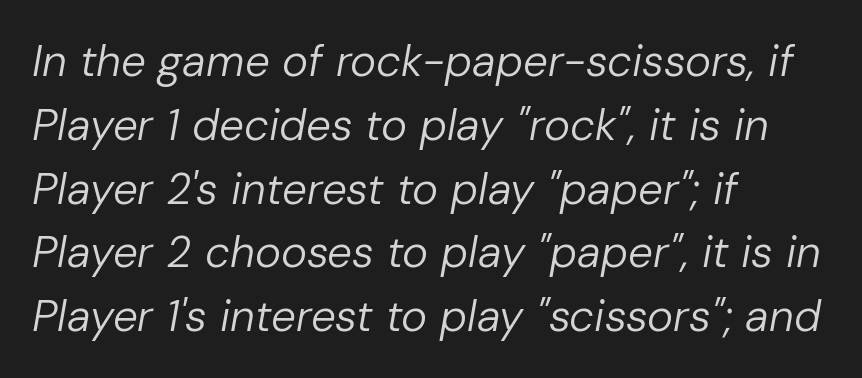
Q: Is the text bold? A: No.
Q: Is the text italic (slanted)? A: Yes, it leans right by about 10 degrees.
Q: Is the text underlined? A: No.
Q: How is the paragraph aligned? A: Left-aligned.
Q: Is the spacing between letters normal or unusually wide? A: Normal.
Q: Is the spacing between lines tight, normal or loose? A: Normal.
Q: Width (condensed, normal, or wide)? A: Normal.
Q: Stroke contrast? A: Low.
Q: x-height? A: Medium.
Q: Monospaced? A: No.
